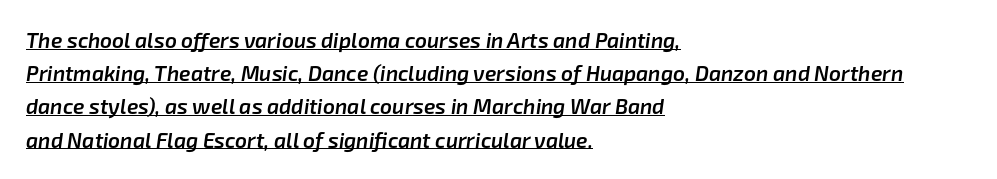
{"italic": "yes", "lean": "right", "slant_degrees": 8, "bold": "semi", "underline": "yes", "align": "left", "line_spacing": "normal", "line_spacing_ratio": 1.58, "letter_spacing": "normal", "letter_spacing_em": 0.0, "glyph_px": 21}
